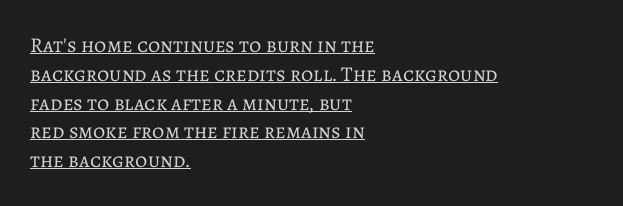
In designer terms, the underline attribute is active on this setting. Is the type heavy? It reads as light-to-regular instead. Vertically, the passage feels balanced, rows spaced as you'd expect. Is there any slant? The stems are plumb. The gaps between neighbouring characters are ordinary and unremarkable.
